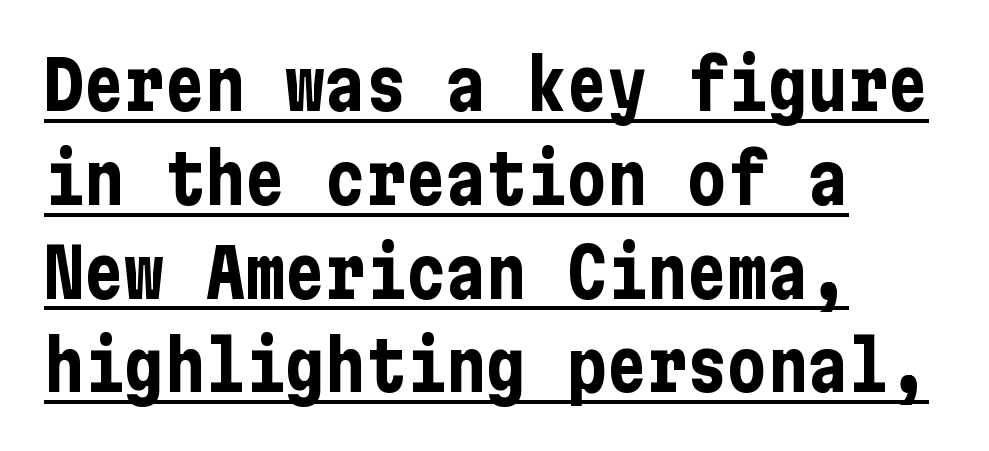
{"serif": "no", "italic": "no", "bold": "yes", "weight": "bold", "width": "condensed", "stroke_contrast": "low", "x_height": "medium", "underline": "yes", "align": "left", "line_spacing": "normal", "line_spacing_ratio": 1.4, "letter_spacing": "normal", "letter_spacing_em": 0.0, "glyph_px": 67}
